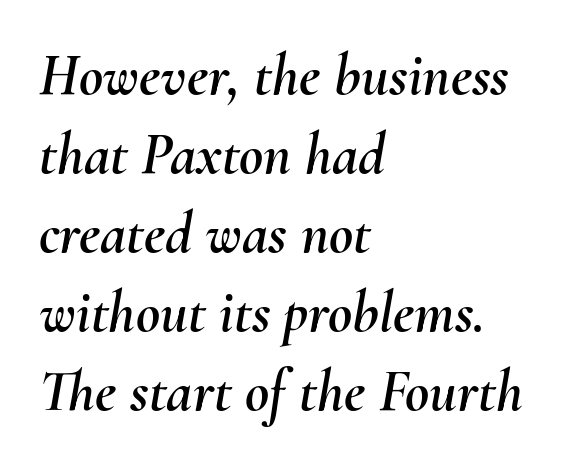
{"italic": "yes", "lean": "right", "slant_degrees": 10, "width": "normal", "stroke_contrast": "medium", "x_height": "small", "monospaced": "no", "underline": "no", "align": "left", "line_spacing": "normal", "line_spacing_ratio": 1.34, "letter_spacing": "normal", "letter_spacing_em": 0.0, "glyph_px": 59}
